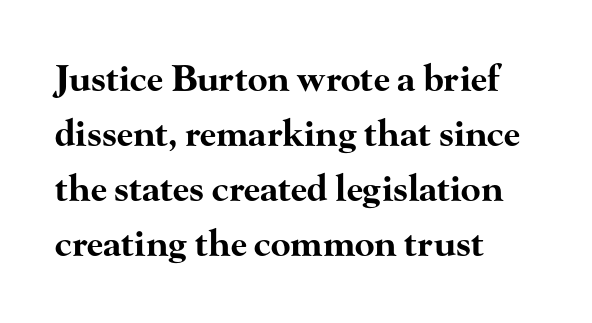
Glyph-to-glyph distance matches everyday printed text. The glyphs are unaccompanied by any horizontal stroke below them. The font's upright variant was chosen for this text. This block has exactly the height ordinary leading produces.
